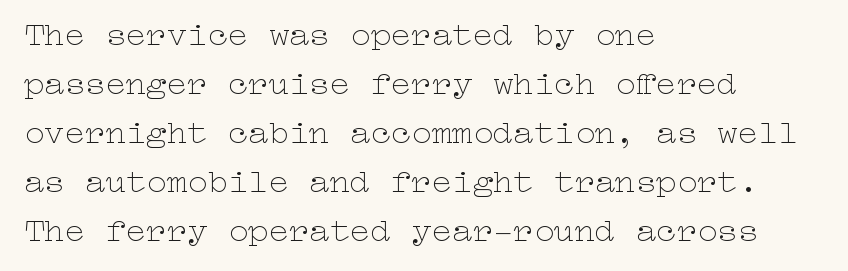
Q: Is the text bold? A: No.
Q: Is the text italic (slanted)? A: No, it is upright.
Q: Is the text underlined? A: No.
Q: How is the paragraph aligned? A: Left-aligned.
Q: Is the spacing between letters normal or unusually wide? A: Normal.
Q: Is the spacing between lines tight, normal or loose? A: Normal.
Q: Width (condensed, normal, or wide)? A: Wide.
Q: Stroke contrast? A: Low.
Q: x-height? A: Medium.
